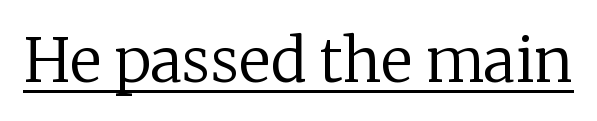
The image shows 60 px regular-weight serif type, upright; set normal letter spacing, underlined; low stroke contrast and a medium x-height.
